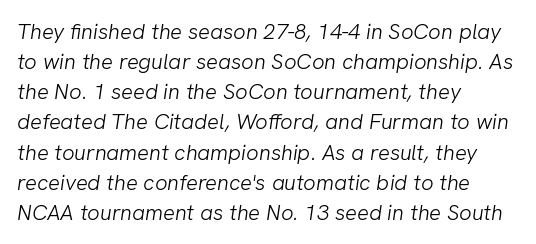
The image shows 22 px text type; set left-aligned, normal line spacing (1.37x), normal letter spacing, not underlined.
